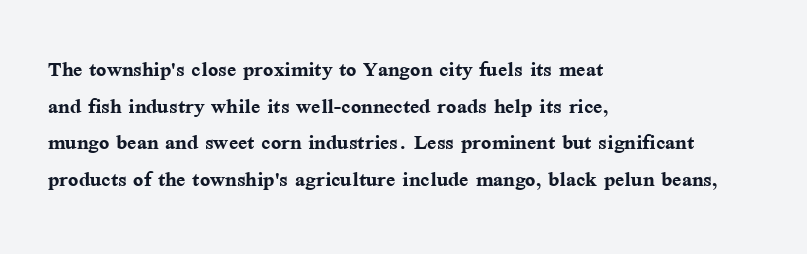
Casual observation: everything's shoved over to the left. Look at the tracking — it's just the regular setting, nothing added. The rendering uses a moderate line-height, typical for paragraphs. Decoration check: the copy has no underline. The face used here has the dense, thick strokes of a bold. The typography opts for an upright posture over an oblique one.
